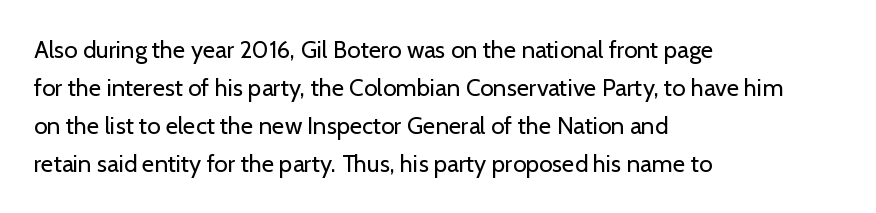
The image shows 24 px text type, upright; set left-aligned, normal line spacing (1.59x), normal letter spacing, not underlined.
